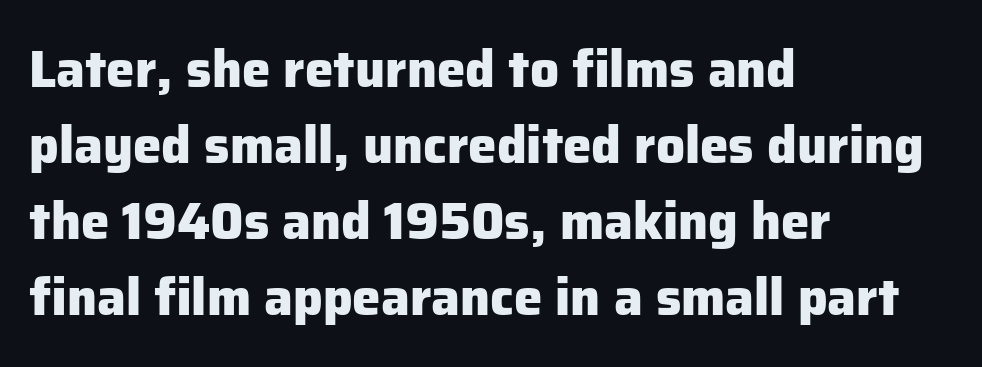
The image shows 51 px heavy sans-serif type, upright; set left-aligned, normal line spacing (1.49x), normal letter spacing, not underlined; low stroke contrast and a medium x-height.
